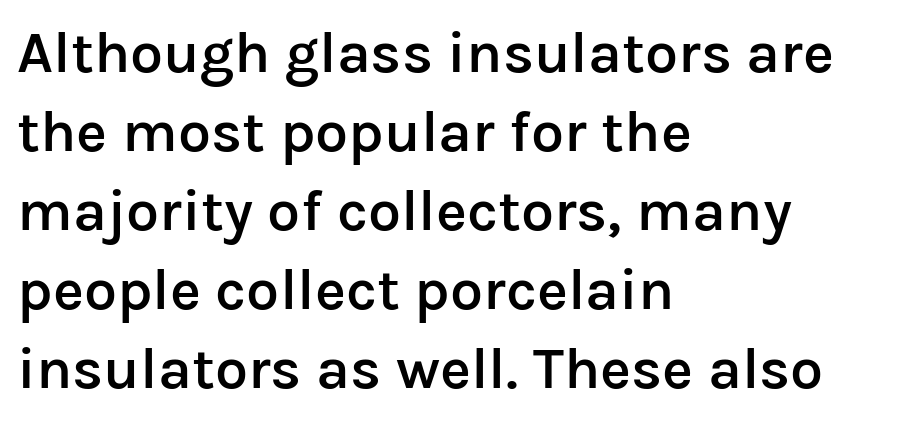
The image shows 59 px semibold sans-serif type, upright; set left-aligned, normal line spacing (1.34x), normal letter spacing, not underlined; low stroke contrast and a medium x-height.
